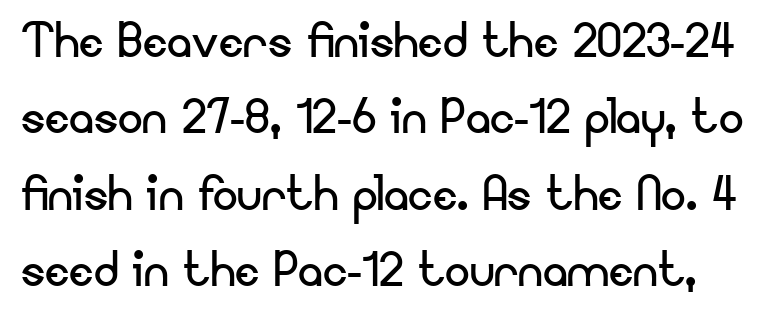
Q: Is the text bold? A: No.
Q: Is the text italic (slanted)? A: No, it is upright.
Q: Is the typeface a serif or a sans-serif typeface? A: Sans-serif.
Q: Is the text underlined? A: No.
Q: Is the spacing between letters normal or unusually wide? A: Normal.
Q: Width (condensed, normal, or wide)? A: Normal.
Q: Stroke contrast? A: Low.
Q: x-height? A: Small.
Q: Monospaced? A: No.
